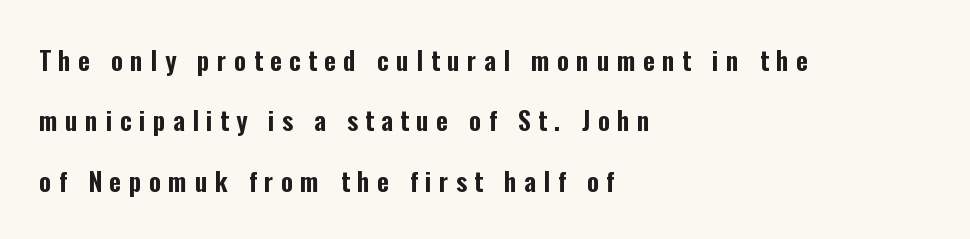
The image shows 26 px text type, upright; set left-aligned, loose line spacing (2.32x), unusually wide letter spacing (+0.28 em), not underlined.
